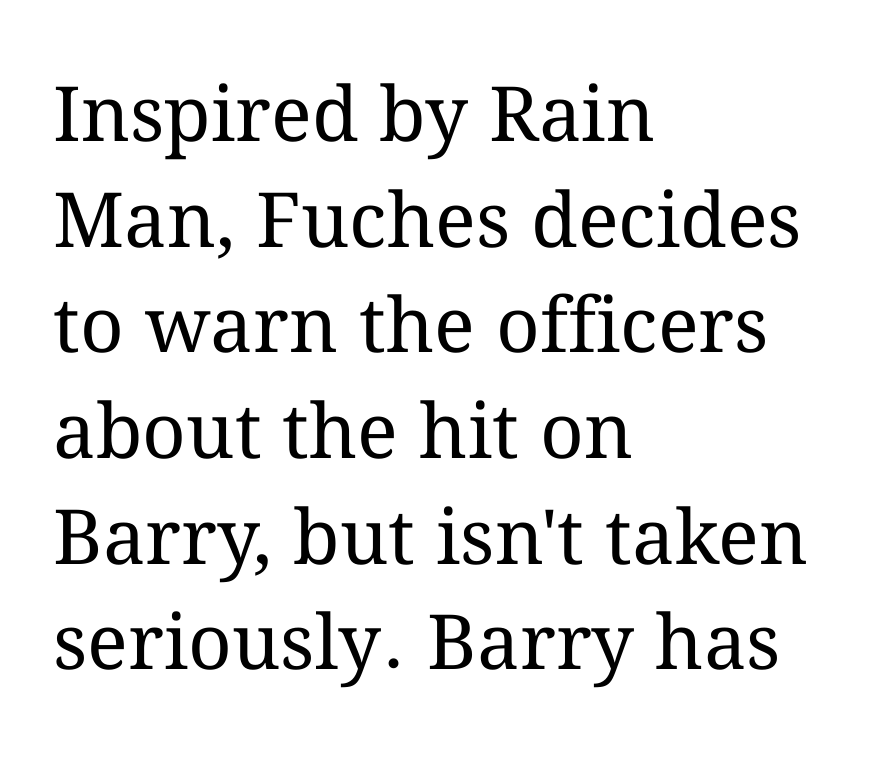
The image shows 76 px regular-weight type, upright; set left-aligned, normal line spacing (1.39x), normal letter spacing, not underlined; medium stroke contrast and a medium x-height.
